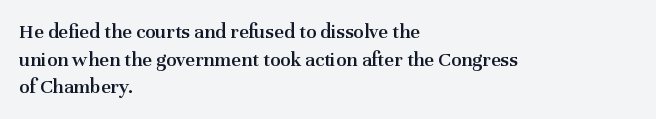
The image shows 21 px text type, upright; set left-aligned, normal line spacing (1.32x), normal letter spacing, not underlined.
